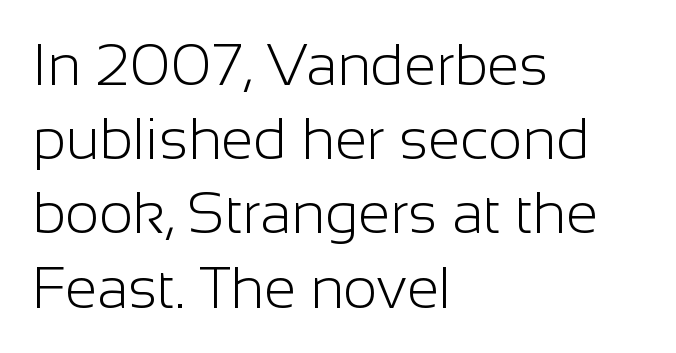
Q: Is the text bold? A: No.
Q: Is the text italic (slanted)? A: No, it is upright.
Q: Is the typeface a serif or a sans-serif typeface? A: Sans-serif.
Q: Is the text underlined? A: No.
Q: How is the paragraph aligned? A: Left-aligned.
Q: Is the spacing between letters normal or unusually wide? A: Normal.
Q: Is the spacing between lines tight, normal or loose? A: Normal.
Q: Width (condensed, normal, or wide)? A: Normal.
Q: Stroke contrast? A: Low.
Q: x-height? A: Medium.
Q: Monospaced? A: No.
